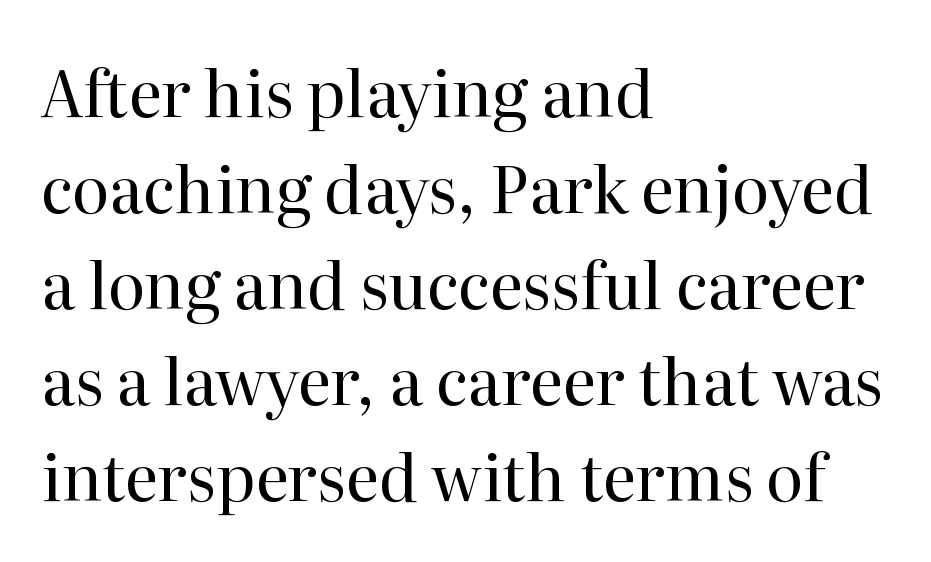
{"serif": "yes", "italic": "no", "bold": "no", "weight": "regular", "width": "normal", "stroke_contrast": "high", "x_height": "medium", "monospaced": "no", "underline": "no", "align": "left", "line_spacing": "normal", "line_spacing_ratio": 1.5, "letter_spacing": "normal", "letter_spacing_em": 0.0, "glyph_px": 64}
